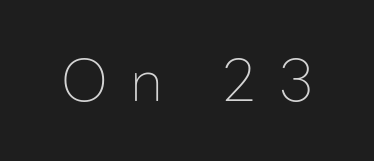
The image shows 58 px thin sans-serif type, upright; set unusually wide letter spacing (+0.39 em), not underlined; low stroke contrast and a medium x-height.
